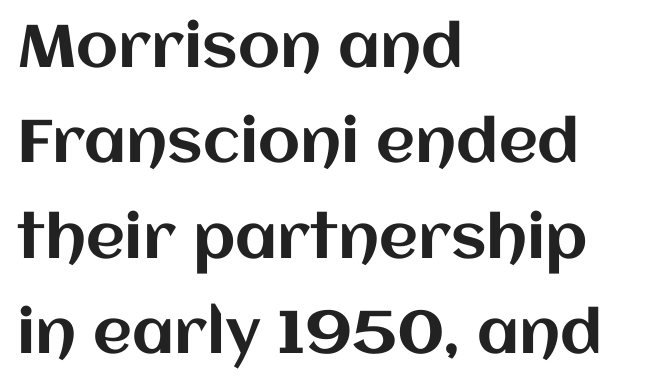
Left-aligned paragraph, ragged on the right. The letters advance in unequal steps, a hallmark of proportional type. Plain, unruled lines of type. This rendering leaves character spacing at its baseline value. Vertical spacing — default. Notice how the stems are strictly vertical — no italics here.
